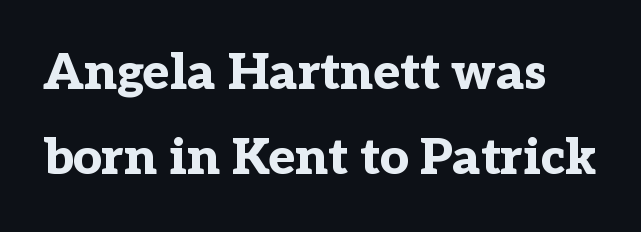
The image shows 50 px bold serif type, upright; set normal line spacing (1.7x), normal letter spacing, not underlined; low stroke contrast and a medium x-height.
